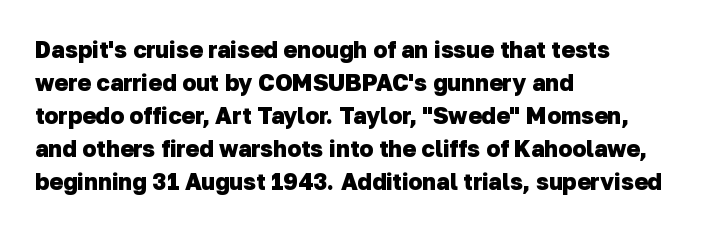
The image shows 23 px bold type; set left-aligned, normal line spacing (1.44x), normal letter spacing, not underlined.
